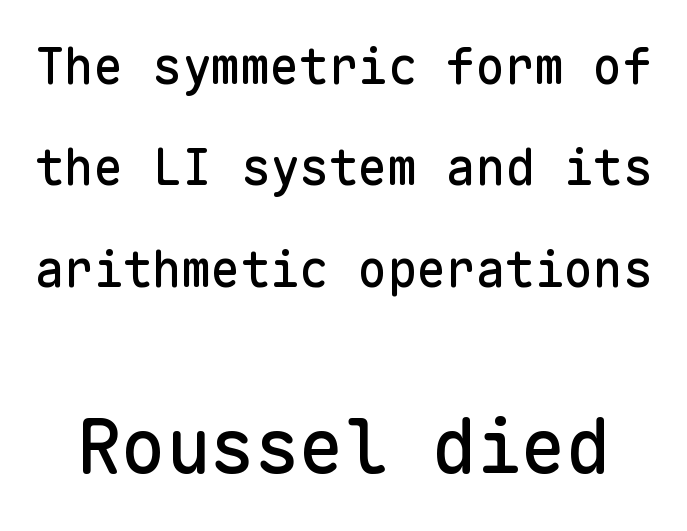
Q: Is the text italic (slanted)? A: No, it is upright.
Q: Is the typeface a serif or a sans-serif typeface? A: Sans-serif.
Q: Is the text underlined? A: No.
Q: Is the spacing between letters normal or unusually wide? A: Normal.
Q: Is the spacing between lines tight, normal or loose? A: Loose.
Q: Which block of text is set in a larger size, the first (top) or the second (bottom)? A: The second (bottom) one.
Q: Width (condensed, normal, or wide)? A: Normal.
Q: Stroke contrast? A: Low.
Q: x-height? A: Medium.
Q: Monospaced? A: Yes.
